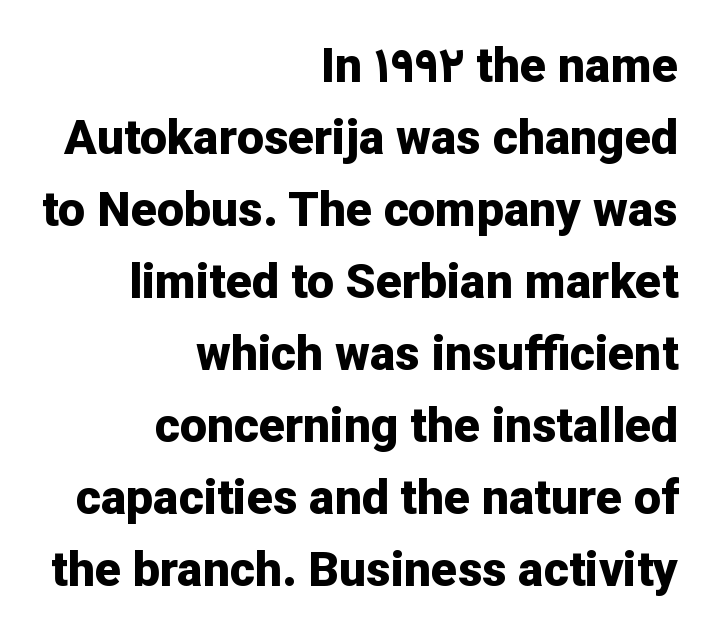
The image shows 48 px bold sans-serif type, upright; set right-aligned, normal line spacing (1.5x), normal letter spacing, not underlined; low stroke contrast and a medium x-height.
